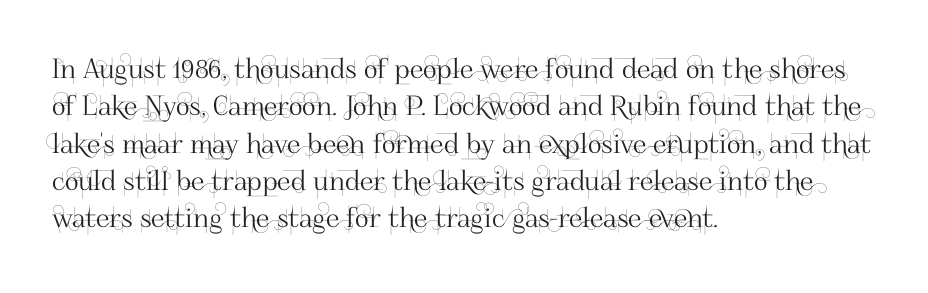
The image shows 27 px text type, upright; set left-aligned, normal line spacing (1.38x), normal letter spacing, not underlined.
